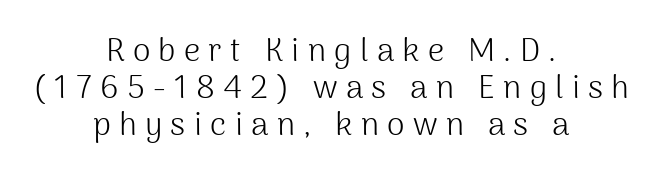
Q: Is the text bold? A: No.
Q: Is the text italic (slanted)? A: No, it is upright.
Q: Is the typeface a serif or a sans-serif typeface? A: Sans-serif.
Q: Is the text underlined? A: No.
Q: How is the paragraph aligned? A: Centered.
Q: Is the spacing between letters normal or unusually wide? A: Unusually wide.
Q: Is the spacing between lines tight, normal or loose? A: Tight.
Q: Width (condensed, normal, or wide)? A: Normal.
Q: Stroke contrast? A: Medium.
Q: x-height? A: Medium.
Q: Monospaced? A: No.
